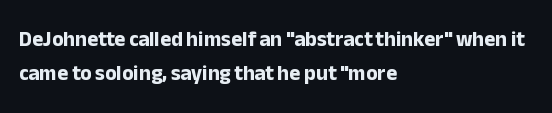
Q: Is the text bold? A: Yes.
Q: Is the text italic (slanted)? A: No, it is upright.
Q: Is the text underlined? A: No.
Q: How is the paragraph aligned? A: Left-aligned.
Q: Is the spacing between letters normal or unusually wide? A: Normal.
Q: Is the spacing between lines tight, normal or loose? A: Normal.
